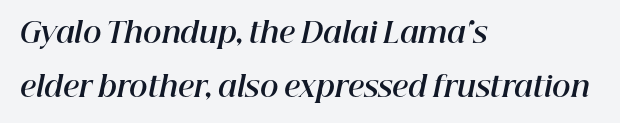
The image shows 28 px bold type, italic (leaning right); set left-aligned, loose line spacing (1.92x), normal letter spacing, not underlined; high stroke contrast and a medium x-height.
